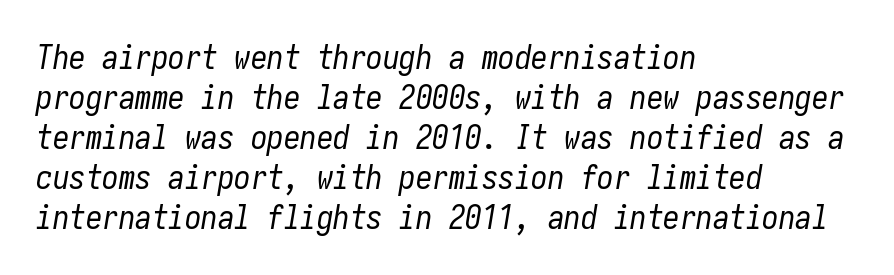
Anything drawn beneath the words? Only blank space. The face used here has a pronounced slope to its letters. The setting favours the left margin, as ordinary paragraphs usually do. Look at the tracking — it's just the regular setting, nothing added.
